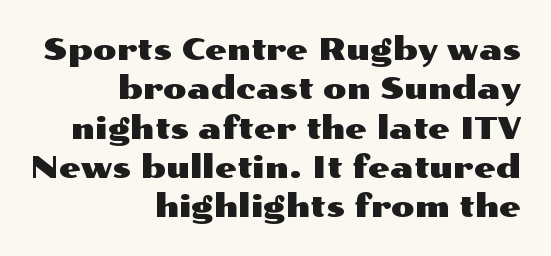
Compared with typical paragraphs, the rows here are spaced about the same. Do the characters align in a grid? No, the font is proportional. Type without underlining. These lines stack with their right ends in a neat column. When letters stand straight like this, we call the style roman or upright. Nothing sits at the stroke ends, so this counts as sans-serif.
